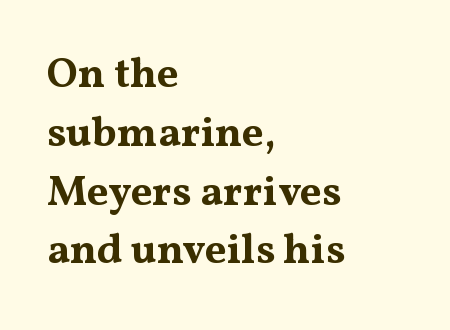
Q: Is the text bold? A: Yes.
Q: Is the text italic (slanted)? A: No, it is upright.
Q: Is the typeface a serif or a sans-serif typeface? A: Serif.
Q: Is the text underlined? A: No.
Q: How is the paragraph aligned? A: Left-aligned.
Q: Is the spacing between letters normal or unusually wide? A: Normal.
Q: Is the spacing between lines tight, normal or loose? A: Normal.
Q: Width (condensed, normal, or wide)? A: Wide.
Q: Stroke contrast? A: Medium.
Q: x-height? A: Medium.
Q: Monospaced? A: No.
